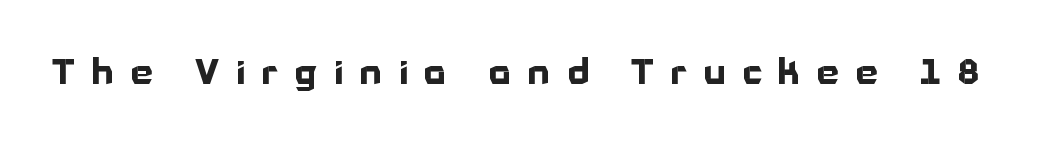
The image shows 35 px bold sans-serif type, upright; set unusually wide letter spacing (+0.48 em), not underlined; low stroke contrast and a medium x-height.
